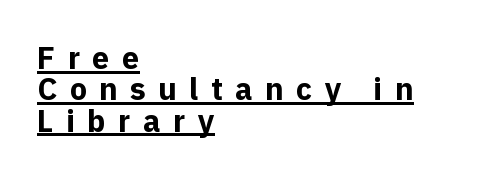
Q: Is the text bold? A: Yes.
Q: Is the text italic (slanted)? A: No, it is upright.
Q: Is the typeface a serif or a sans-serif typeface? A: Sans-serif.
Q: Is the text underlined? A: Yes.
Q: How is the paragraph aligned? A: Left-aligned.
Q: Is the spacing between letters normal or unusually wide? A: Unusually wide.
Q: Is the spacing between lines tight, normal or loose? A: Tight.
Q: Width (condensed, normal, or wide)? A: Normal.
Q: x-height? A: Medium.
Q: Monospaced? A: No.
